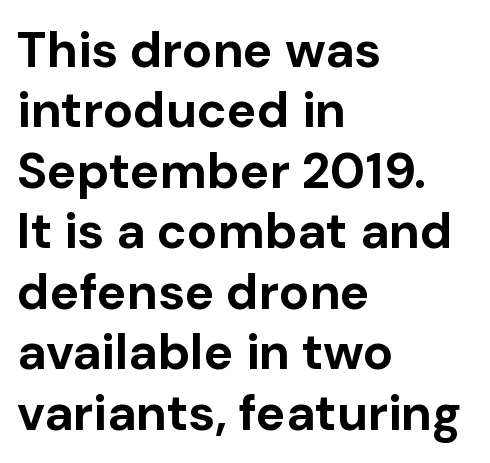
Italic: no, the glyphs are upright roman. The gap between lines stays unmarked. Nope, no serifs anywhere on these letters. In terms of letterspacing, this is plain default setting. Note the varied advance widths — an 'i' is clearly narrower than an 'm'. Left-aligned paragraph, ragged on the right.
